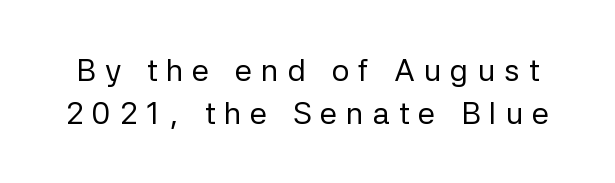
{"serif": "no", "italic": "no", "bold": "no", "weight": "regular", "width": "normal", "stroke_contrast": "low", "x_height": "medium", "monospaced": "no", "underline": "no", "line_spacing": "normal", "line_spacing_ratio": 1.38, "letter_spacing": "wide", "letter_spacing_em": 0.29, "glyph_px": 31}
